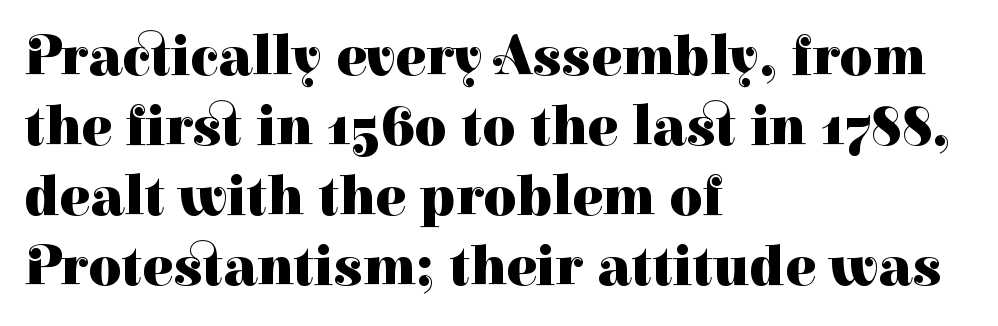
The axis of the letterforms is exactly vertical. The gap between lines stays unmarked. Notice how the passage keeps a crisp vertical edge on the left only. Default kerning and tracking; the words read as compact shapes. These lines are rendered in a variable-pitch font. Heavy, bold letterforms.
